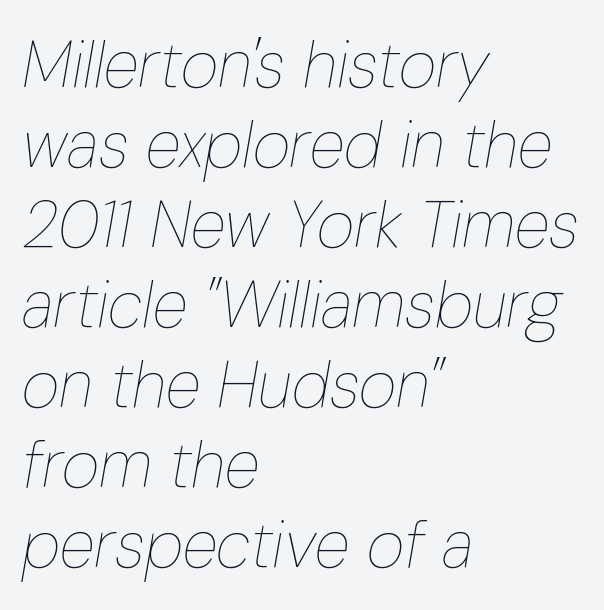
{"italic": "yes", "lean": "right", "slant_degrees": 10, "bold": "no", "weight": "thin", "width": "condensed", "stroke_contrast": "low", "x_height": "medium", "monospaced": "no", "underline": "no", "align": "left", "line_spacing_ratio": 1.23, "letter_spacing": "normal", "letter_spacing_em": 0.0, "glyph_px": 65}
